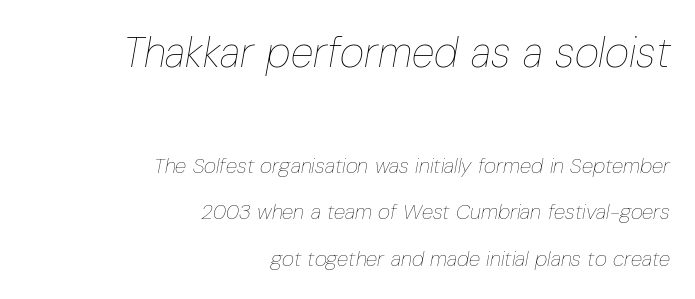
The image shows 42 px thin, condensed type, italic (leaning right); set right-aligned, loose line spacing (2.22x), normal letter spacing, not underlined; the first (top) block is 2.0x larger; low stroke contrast and a medium x-height.
